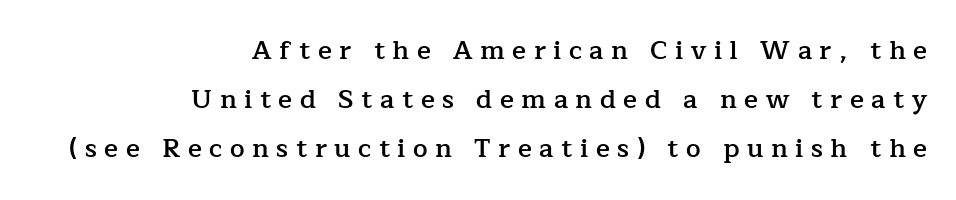
{"italic": "no", "bold": "semi", "underline": "no", "align": "right", "line_spacing_ratio": 1.89, "letter_spacing": "wide", "letter_spacing_em": 0.29, "glyph_px": 26}
